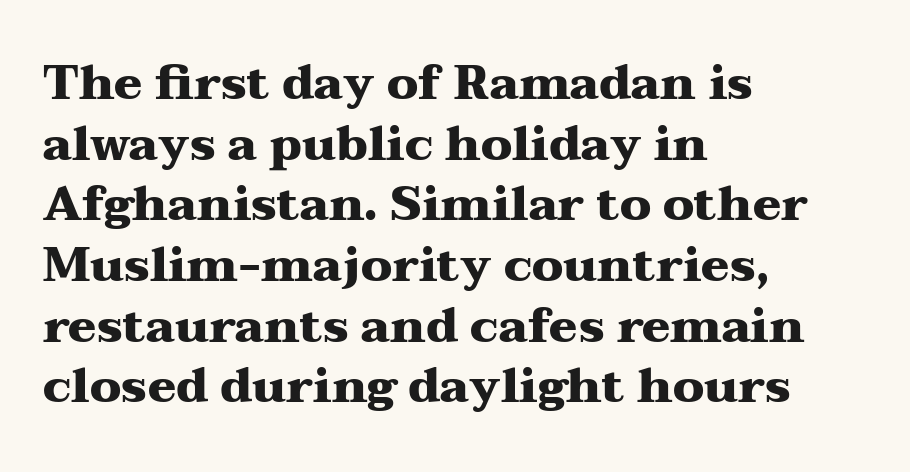
Q: Is the text bold? A: Yes.
Q: Is the text italic (slanted)? A: No, it is upright.
Q: Is the typeface a serif or a sans-serif typeface? A: Serif.
Q: Is the text underlined? A: No.
Q: How is the paragraph aligned? A: Left-aligned.
Q: Is the spacing between letters normal or unusually wide? A: Normal.
Q: Is the spacing between lines tight, normal or loose? A: Normal.
Q: Width (condensed, normal, or wide)? A: Wide.
Q: Stroke contrast? A: Medium.
Q: x-height? A: Medium.
Q: Monospaced? A: No.
